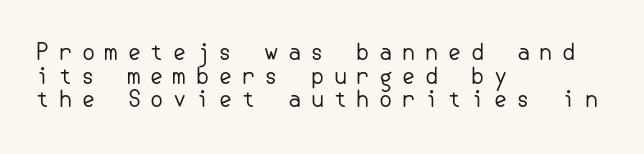
The image shows 23 px text type, upright; set left-aligned, tight line spacing (1.03x), unusually wide letter spacing (+0.37 em), not underlined.
